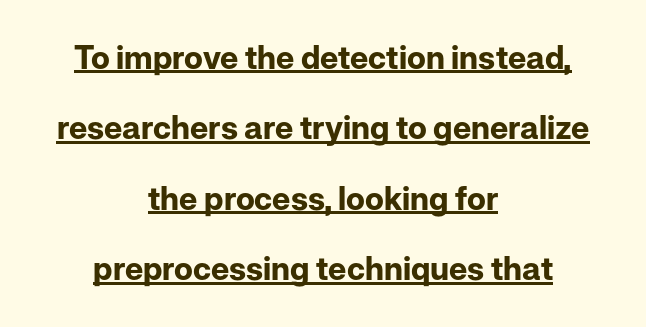
{"serif": "no", "italic": "no", "bold": "yes", "weight": "bold", "width": "normal", "stroke_contrast": "low", "x_height": "medium", "monospaced": "no", "underline": "yes", "align": "center", "line_spacing": "loose", "line_spacing_ratio": 2.2, "letter_spacing": "normal", "letter_spacing_em": 0.0, "glyph_px": 32}
